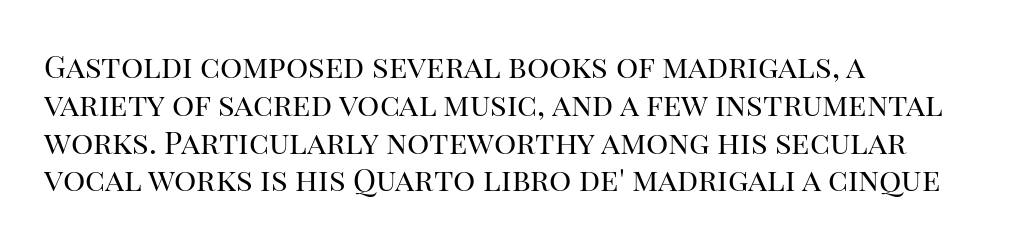
The image shows 31 px regular-weight serif type, upright; set left-aligned, line spacing 1.22x, normal letter spacing, not underlined; high stroke contrast and a large x-height.
